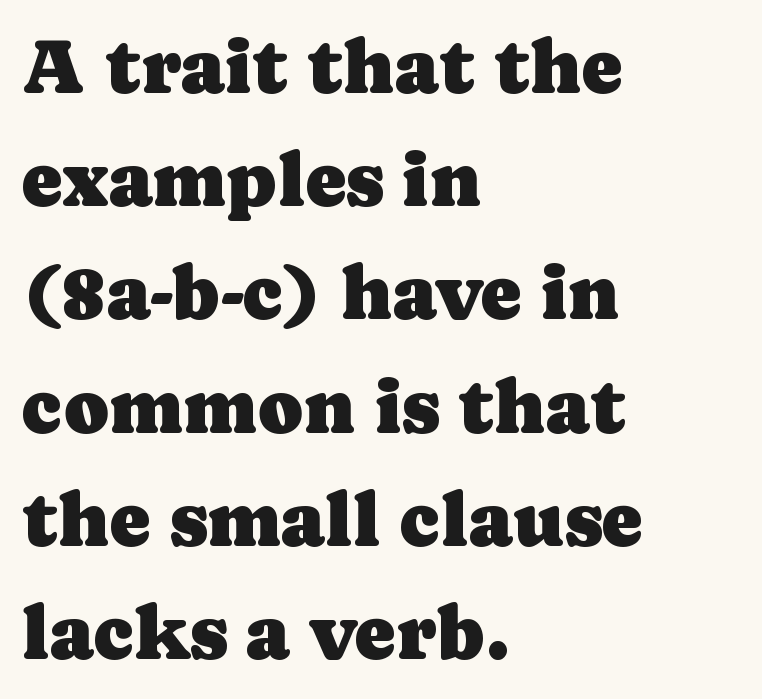
{"serif": "yes", "italic": "no", "width": "normal", "stroke_contrast": "low", "x_height": "medium", "monospaced": "no", "underline": "no", "align": "left", "line_spacing": "normal", "line_spacing_ratio": 1.47, "letter_spacing": "normal", "letter_spacing_em": 0.0, "glyph_px": 77}
